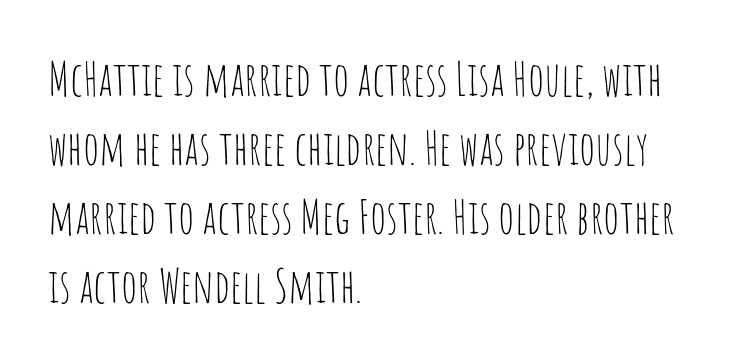
{"serif": "no", "italic": "no", "bold": "no", "weight": "thin", "width": "condensed", "stroke_contrast": "low", "x_height": "large", "monospaced": "no", "underline": "no", "align": "left", "line_spacing": "normal", "line_spacing_ratio": 1.47, "letter_spacing": "normal", "letter_spacing_em": 0.0, "glyph_px": 47}
